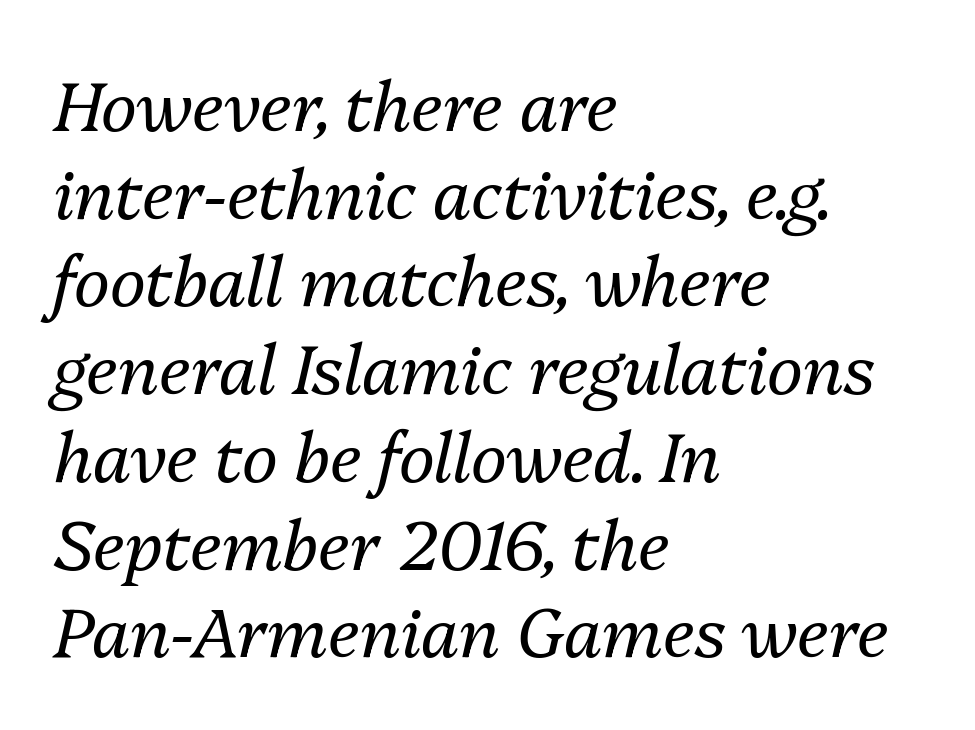
The image shows 68 px regular-weight type, italic (leaning right); set left-aligned, normal line spacing (1.29x), normal letter spacing, not underlined; medium stroke contrast and a medium x-height.
